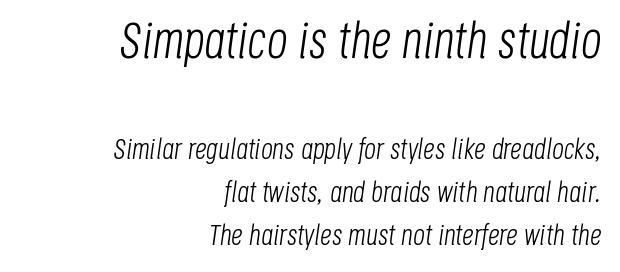
On a weight scale, this lands at 450 or below. The lines in this sample share a right terminus and differ only in where they begin. This sample uses plain, unmodified letter spacing. Designer's note — italics engaged. The passage shown is not underscored anywhere. The more generous point size was reserved for the upper chunk.
